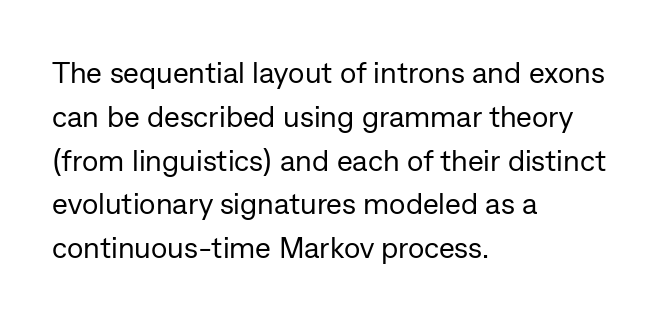
{"serif": "no", "italic": "no", "bold": "no", "weight": "regular", "width": "normal", "stroke_contrast": "low", "x_height": "medium", "monospaced": "no", "underline": "no", "align": "left", "line_spacing": "normal", "line_spacing_ratio": 1.46, "letter_spacing": "normal", "letter_spacing_em": 0.0, "glyph_px": 30}
